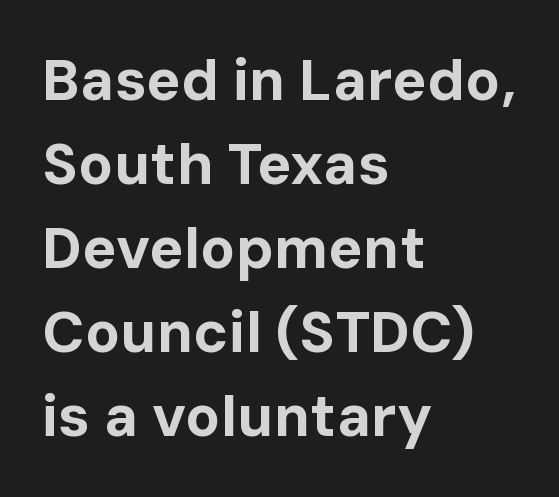
The image shows 58 px bold sans-serif type, upright; set left-aligned, normal line spacing (1.45x), normal letter spacing, not underlined; low stroke contrast and a medium x-height.
